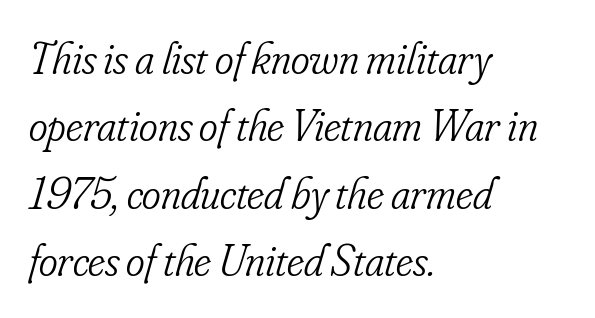
The image shows 45 px light, condensed serif type, italic (leaning right); set left-aligned, normal line spacing (1.5x), normal letter spacing, not underlined; low stroke contrast and a small x-height.
